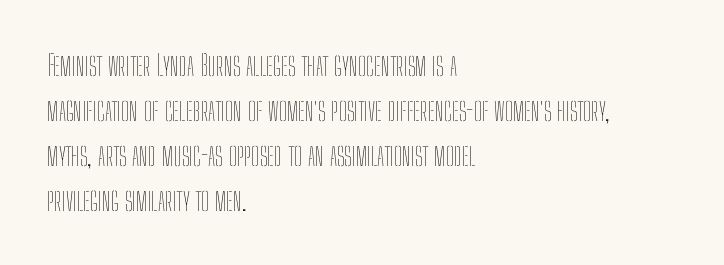
Q: Is the text bold? A: No.
Q: Is the text italic (slanted)? A: No, it is upright.
Q: Is the text underlined? A: No.
Q: How is the paragraph aligned? A: Left-aligned.
Q: Is the spacing between letters normal or unusually wide? A: Normal.
Q: Is the spacing between lines tight, normal or loose? A: Normal.
Q: Width (condensed, normal, or wide)? A: Condensed.
Q: Stroke contrast? A: Low.
Q: x-height? A: Medium.
Q: Monospaced? A: No.
